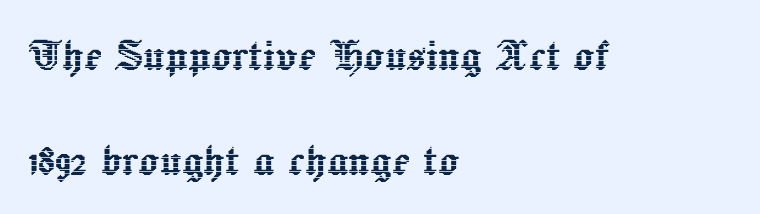
This sample uses plain, unmodified letter spacing. Summary of vertical rhythm: relaxed, with wide interline spacing. The words here are not underlined. Characters remain perfectly vertical along every line. Line beginnings align vertically; line endings do not. Varying glyph widths throughout — classic text-font behaviour.
